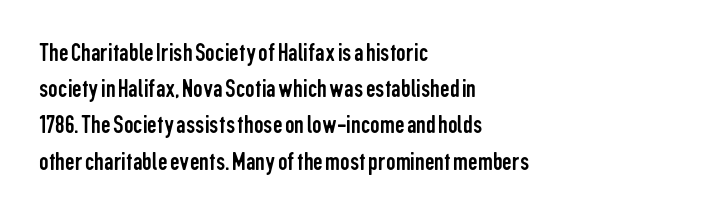
Q: Is the text bold? A: No.
Q: Is the text italic (slanted)? A: No, it is upright.
Q: Is the text underlined? A: No.
Q: How is the paragraph aligned? A: Left-aligned.
Q: Is the spacing between letters normal or unusually wide? A: Normal.
Q: Is the spacing between lines tight, normal or loose? A: Normal.
